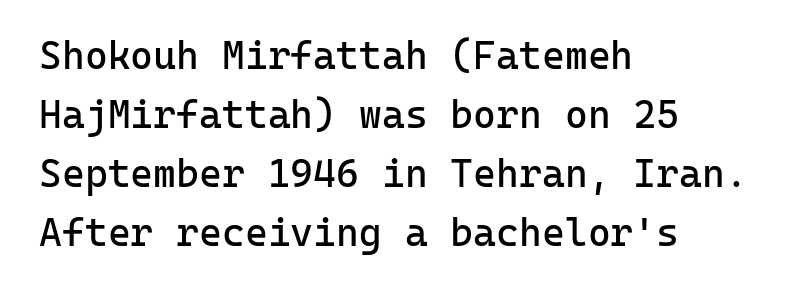
Designer's note — italics off, roman on. The gaps between neighbouring characters are ordinary and unremarkable. Layout note: lines flush left. Line spacing here is normal. I'd call this a sans setting — the letters go barefoot.
